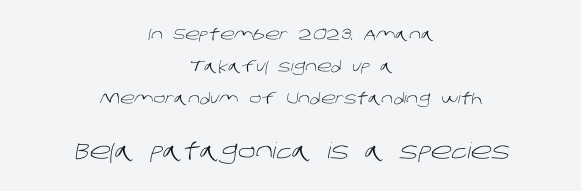
Q: Is the text bold? A: No.
Q: Is the text underlined? A: No.
Q: How is the paragraph aligned? A: Centered.
Q: Is the spacing between letters normal or unusually wide? A: Normal.
Q: Is the spacing between lines tight, normal or loose? A: Loose.
Q: Which block of text is set in a larger size, the first (top) or the second (bottom)? A: The second (bottom) one.
